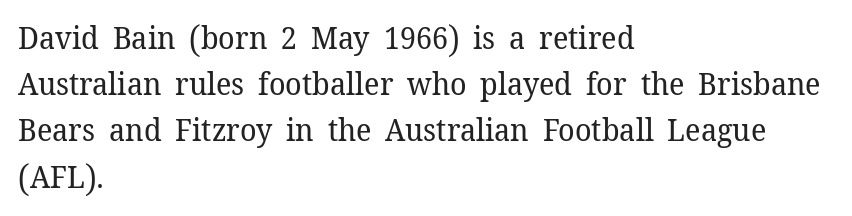
The image shows 31 px regular-weight serif type, upright; set left-aligned, normal line spacing (1.49x), normal letter spacing, not underlined; low stroke contrast and a medium x-height.
